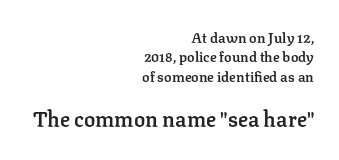
The image shows 21 px text type, upright; set right-aligned, normal line spacing (1.39x), normal letter spacing, not underlined; the second (bottom) block is 1.5x larger.
